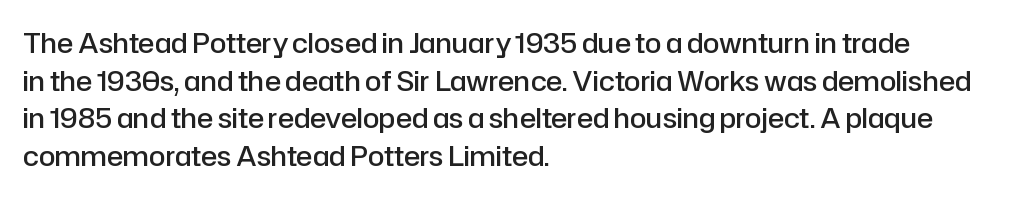
The image shows 27 px text type, upright; set left-aligned, normal line spacing (1.39x), normal letter spacing, not underlined.
